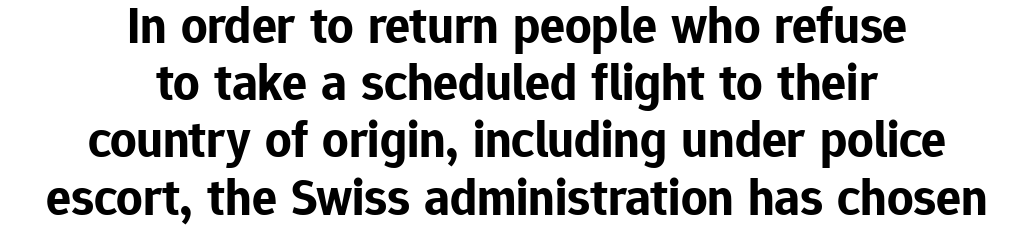
The image shows 52 px bold sans-serif type, upright; set centered, tight line spacing (1.1x), normal letter spacing, not underlined; low stroke contrast and a medium x-height.
